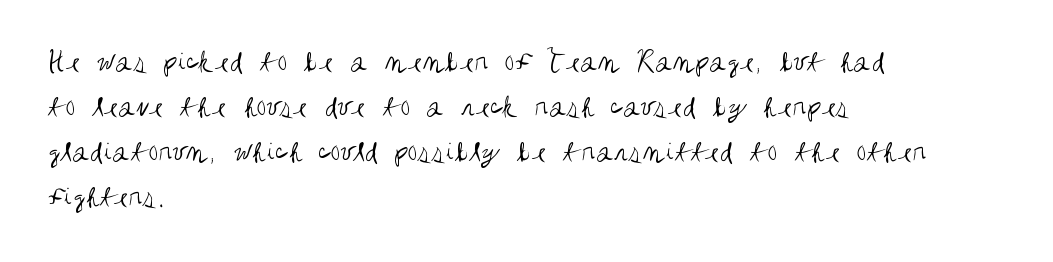
The image shows 32 px regular-weight, condensed sans-serif type; set left-aligned, normal line spacing (1.41x), normal letter spacing, not underlined; medium stroke contrast and a large x-height.
